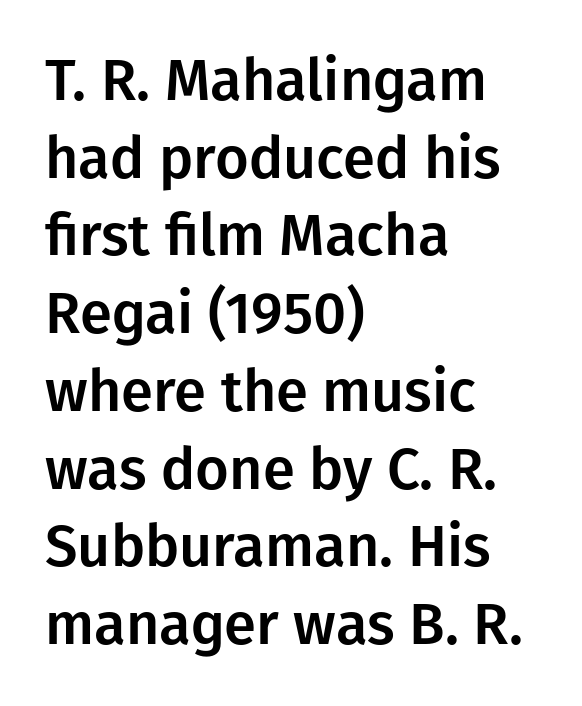
The image shows 58 px sans-serif type, upright; set left-aligned, normal line spacing (1.34x), normal letter spacing, not underlined; low stroke contrast and a medium x-height.
